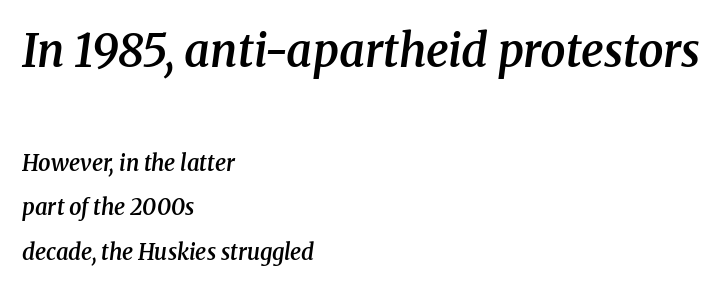
{"serif": "yes", "italic": "yes", "lean": "right", "slant_degrees": 8, "bold": "semi", "weight": "semibold", "width": "normal", "stroke_contrast": "medium", "x_height": "medium", "monospaced": "no", "underline": "no", "align": "left", "line_spacing": "loose", "line_spacing_ratio": 2.02, "letter_spacing": "normal", "letter_spacing_em": 0.0, "larger_block": "first", "size_ratio": 2.05, "glyph_px": 45}
